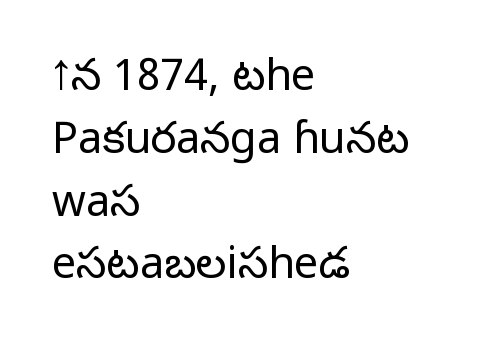
The image shows 43 px light sans-serif type, upright; set left-aligned, normal line spacing (1.46x), normal letter spacing, not underlined; low stroke contrast and a medium x-height.
